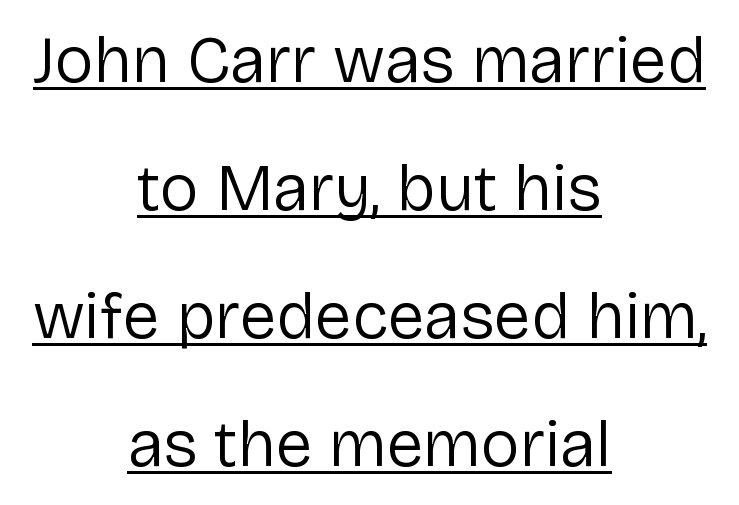
Q: Is the text bold? A: No.
Q: Is the text italic (slanted)? A: No, it is upright.
Q: Is the typeface a serif or a sans-serif typeface? A: Sans-serif.
Q: Is the text underlined? A: Yes.
Q: How is the paragraph aligned? A: Centered.
Q: Is the spacing between letters normal or unusually wide? A: Normal.
Q: Is the spacing between lines tight, normal or loose? A: Loose.
Q: Width (condensed, normal, or wide)? A: Normal.
Q: Stroke contrast? A: Low.
Q: x-height? A: Medium.
Q: Monospaced? A: No.
